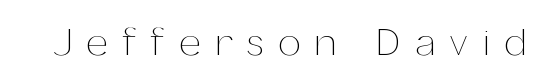
The image shows 39 px thin type, upright; set unusually wide letter spacing (+0.39 em), not underlined; medium stroke contrast and a medium x-height.
